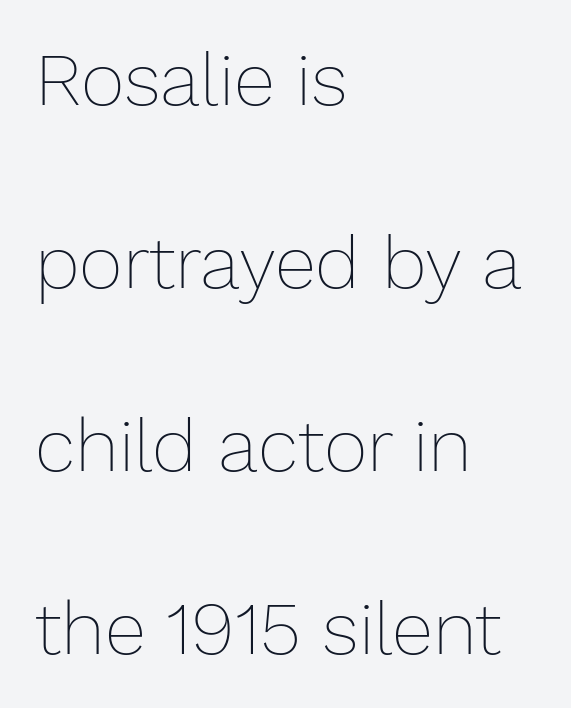
{"italic": "no", "bold": "no", "weight": "thin", "width": "normal", "stroke_contrast": "low", "x_height": "medium", "monospaced": "no", "underline": "no", "align": "left", "line_spacing": "loose", "line_spacing_ratio": 2.44, "letter_spacing": "normal", "letter_spacing_em": 0.0, "glyph_px": 75}
